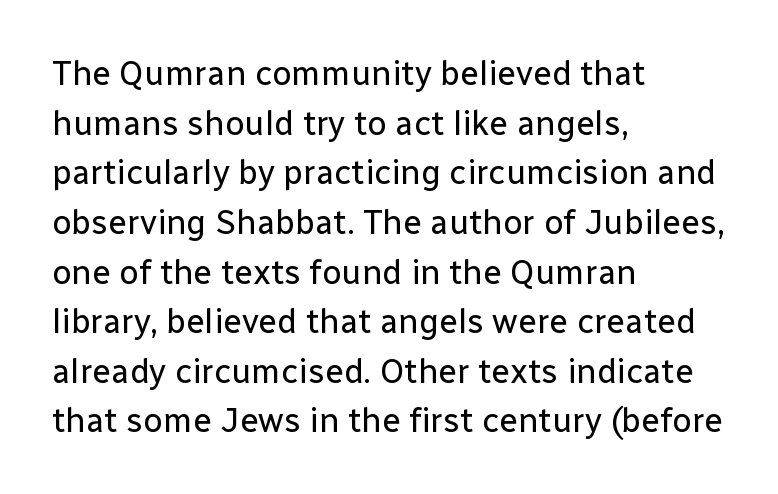
The image shows 34 px regular-weight sans-serif type, upright; set left-aligned, normal line spacing (1.46x), normal letter spacing, not underlined; low stroke contrast and a medium x-height.
